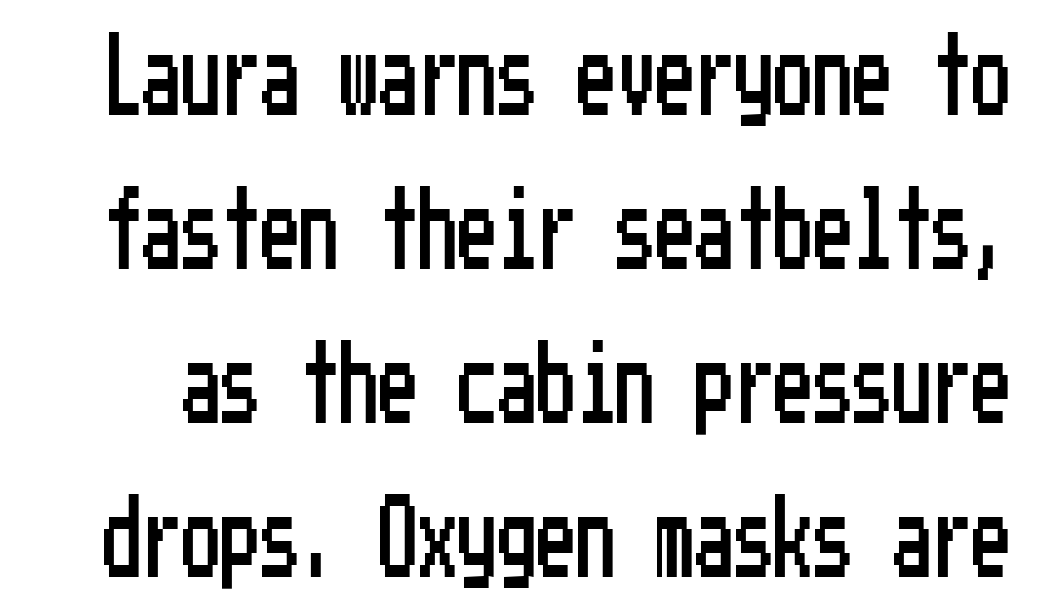
{"serif": "no", "italic": "no", "width": "condensed", "stroke_contrast": "low", "x_height": "medium", "underline": "no", "line_spacing": "loose", "line_spacing_ratio": 1.95, "letter_spacing": "normal", "letter_spacing_em": 0.0, "glyph_px": 79}
